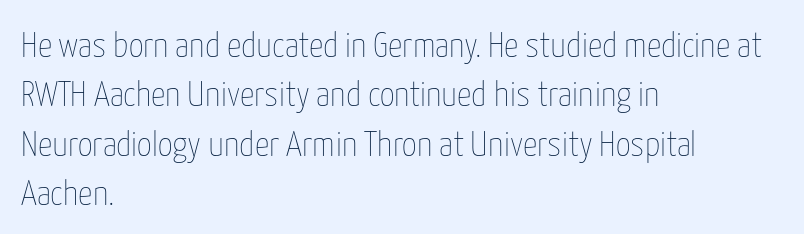
Q: Is the text bold? A: No.
Q: Is the text italic (slanted)? A: No, it is upright.
Q: Is the text underlined? A: No.
Q: How is the paragraph aligned? A: Left-aligned.
Q: Is the spacing between letters normal or unusually wide? A: Normal.
Q: Is the spacing between lines tight, normal or loose? A: Normal.
Q: Width (condensed, normal, or wide)? A: Condensed.
Q: Stroke contrast? A: Low.
Q: x-height? A: Medium.
Q: Monospaced? A: No.
